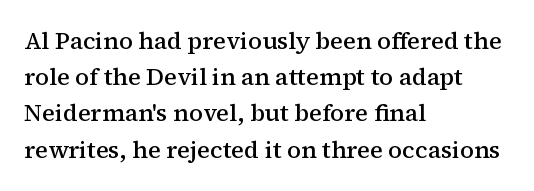
Quick note: not italic, upright. The baseline area is clear. Short and long lines alike share a common starting point at left. Students, observe: this is what conventionally led text looks like.
